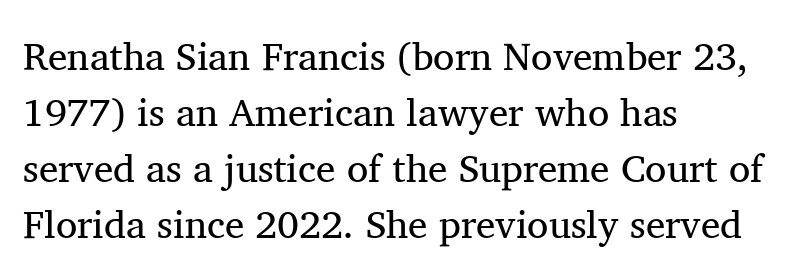
Q: Is the text bold? A: No.
Q: Is the text italic (slanted)? A: No, it is upright.
Q: Is the typeface a serif or a sans-serif typeface? A: Serif.
Q: Is the text underlined? A: No.
Q: How is the paragraph aligned? A: Left-aligned.
Q: Is the spacing between letters normal or unusually wide? A: Normal.
Q: Is the spacing between lines tight, normal or loose? A: Normal.
Q: Width (condensed, normal, or wide)? A: Normal.
Q: Stroke contrast? A: Medium.
Q: x-height? A: Medium.
Q: Monospaced? A: No.
